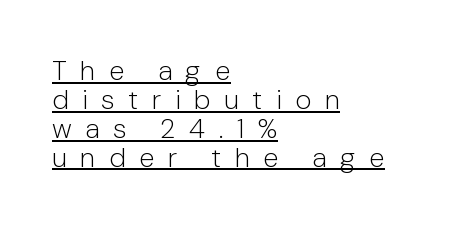
Q: Is the text bold? A: No.
Q: Is the text italic (slanted)? A: No, it is upright.
Q: Is the typeface a serif or a sans-serif typeface? A: Sans-serif.
Q: Is the text underlined? A: Yes.
Q: How is the paragraph aligned? A: Left-aligned.
Q: Is the spacing between letters normal or unusually wide? A: Unusually wide.
Q: Is the spacing between lines tight, normal or loose? A: Tight.
Q: Width (condensed, normal, or wide)? A: Normal.
Q: Stroke contrast? A: Low.
Q: x-height? A: Medium.
Q: Monospaced? A: No.
